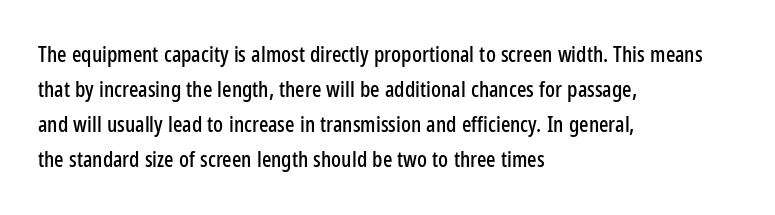
The image shows 22 px text type, upright; set left-aligned, normal line spacing (1.59x), normal letter spacing, not underlined.
